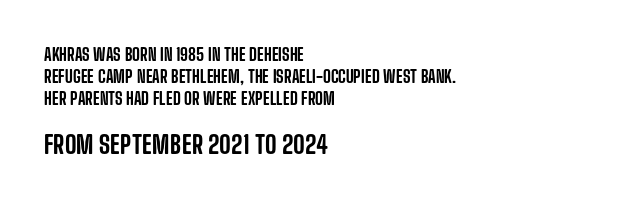
{"italic": "no", "underline": "no", "align": "left", "line_spacing": "normal", "line_spacing_ratio": 1.28, "letter_spacing": "normal", "letter_spacing_em": 0.0, "larger_block": "second", "size_ratio": 1.47, "glyph_px": 25}
